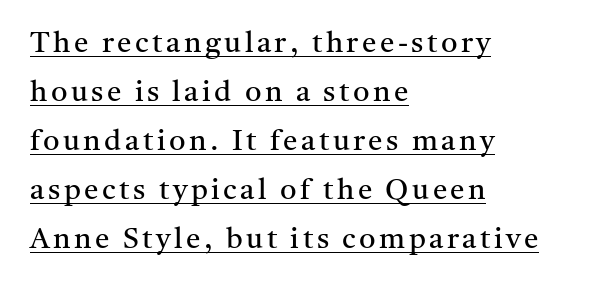
Compared with typical paragraphs, the rows here are spaced about the same. Reading down the block, your eye returns to a fixed left position each line. Observe the serifs anchoring each vertical stroke in this sample. Proportional: the letters do not fall into vertical columns.
